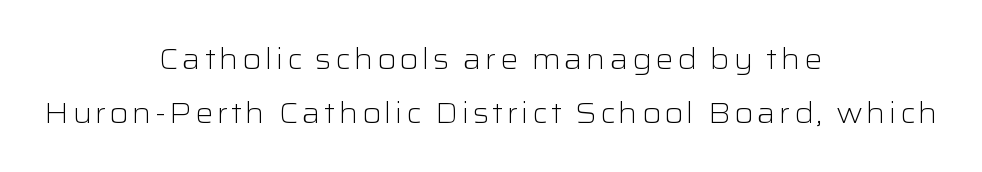
Each letter keeps its own natural width here, so spacing adapts to shape. Any mark beneath the type? The region is blank. A typesetter would mark this as roman, not italic. Stems and bowls with no extra thickness — not bold. Teacher's note: observe the equal gaps on both sides — that is centered alignment.
